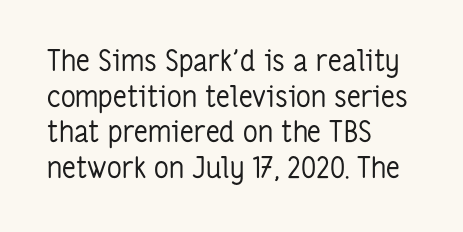
Q: Is the text bold? A: No.
Q: Is the text italic (slanted)? A: No, it is upright.
Q: Is the typeface a serif or a sans-serif typeface? A: Sans-serif.
Q: Is the text underlined? A: No.
Q: How is the paragraph aligned? A: Left-aligned.
Q: Is the spacing between letters normal or unusually wide? A: Normal.
Q: Width (condensed, normal, or wide)? A: Condensed.
Q: Stroke contrast? A: Low.
Q: x-height? A: Medium.
Q: Monospaced? A: No.
